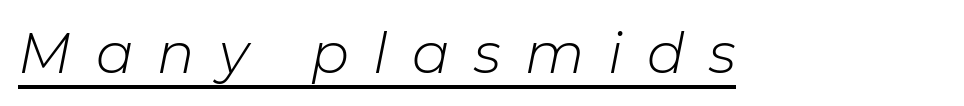
{"italic": "yes", "lean": "right", "slant_degrees": 11, "bold": "no", "weight": "light", "width": "normal", "stroke_contrast": "low", "x_height": "medium", "monospaced": "no", "underline": "yes", "letter_spacing": "wide", "letter_spacing_em": 0.43, "glyph_px": 56}
